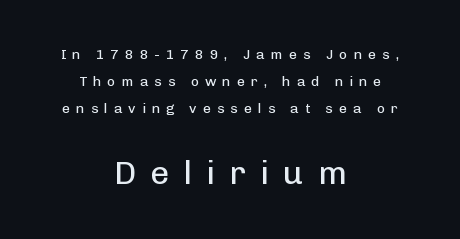
The image shows 33 px regular-weight sans-serif type, upright; set centered, loose line spacing (1.93x), unusually wide letter spacing (+0.43 em), not underlined; the second (bottom) block is 2.36x larger; low stroke contrast and a medium x-height.
